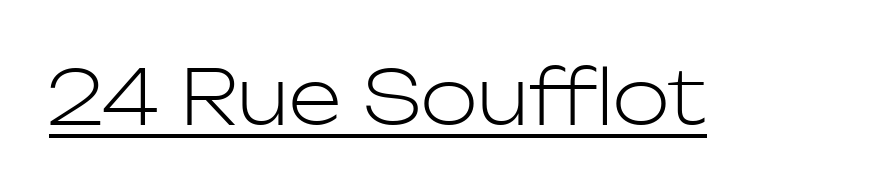
{"serif": "no", "italic": "no", "bold": "no", "weight": "light", "width": "normal", "stroke_contrast": "low", "x_height": "medium", "monospaced": "no", "underline": "yes", "letter_spacing": "normal", "letter_spacing_em": 0.0, "glyph_px": 76}
